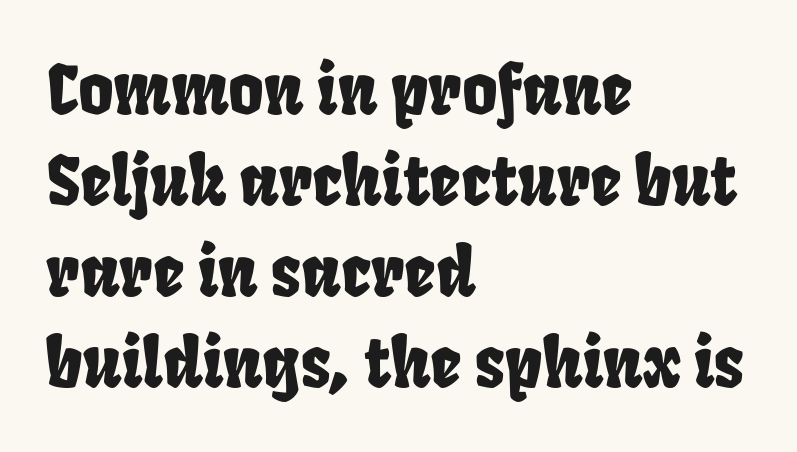
{"serif": "no", "width": "condensed", "stroke_contrast": "low", "x_height": "large", "monospaced": "no", "underline": "no", "align": "left", "line_spacing": "normal", "line_spacing_ratio": 1.34, "letter_spacing": "normal", "letter_spacing_em": 0.0, "glyph_px": 68}
